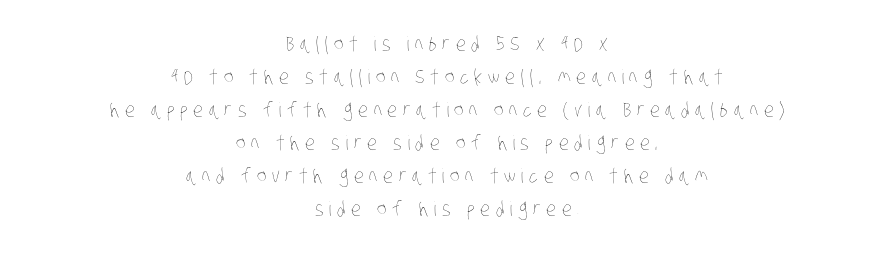
The image shows 20 px text type; set centered, normal line spacing (1.65x), unusually wide letter spacing (+0.28 em), not underlined.
